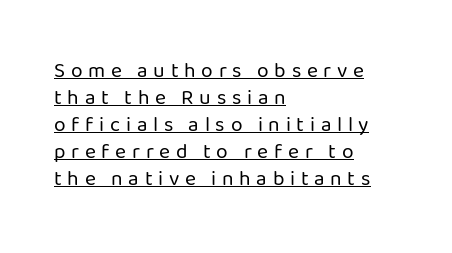
Q: Is the text bold? A: No.
Q: Is the text italic (slanted)? A: No, it is upright.
Q: Is the text underlined? A: Yes.
Q: How is the paragraph aligned? A: Left-aligned.
Q: Is the spacing between letters normal or unusually wide? A: Unusually wide.
Q: Is the spacing between lines tight, normal or loose? A: Normal.
